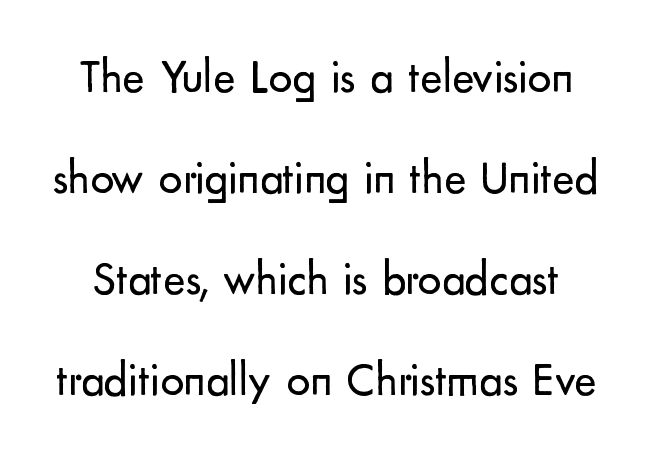
The image shows 47 px regular-weight sans-serif type, upright; set loose line spacing (2.15x), normal letter spacing, not underlined; low stroke contrast and a small x-height.
